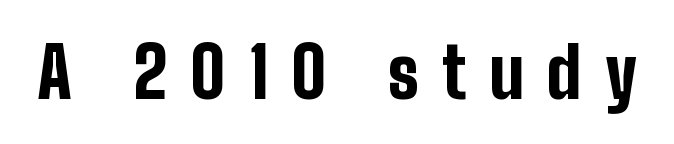
Q: Is the text bold? A: Yes.
Q: Is the text italic (slanted)? A: No, it is upright.
Q: Is the typeface a serif or a sans-serif typeface? A: Sans-serif.
Q: Is the text underlined? A: No.
Q: Is the spacing between letters normal or unusually wide? A: Unusually wide.
Q: Width (condensed, normal, or wide)? A: Condensed.
Q: Stroke contrast? A: Low.
Q: x-height? A: Medium.
Q: Monospaced? A: No.
